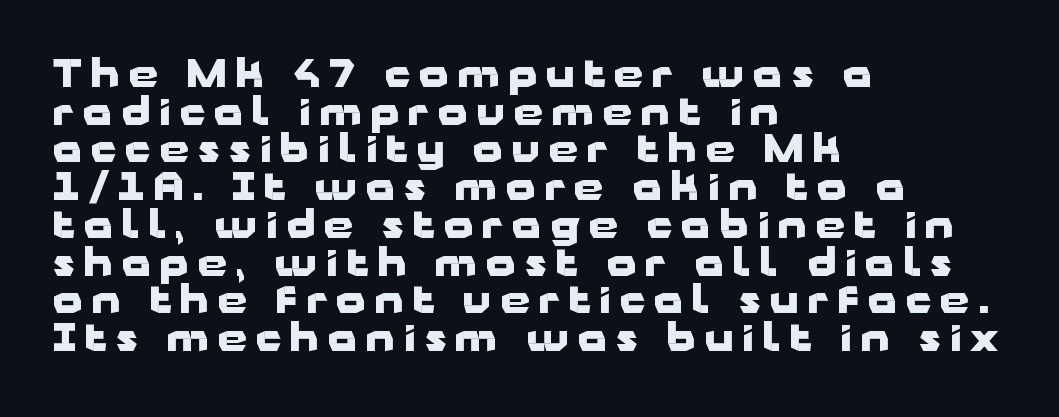
To sum up the face: it is a sans, with no serifs. Do the characters align in a grid? No, the font is proportional. The lines are packed closely together with very little leading. The baseline area is clear.
